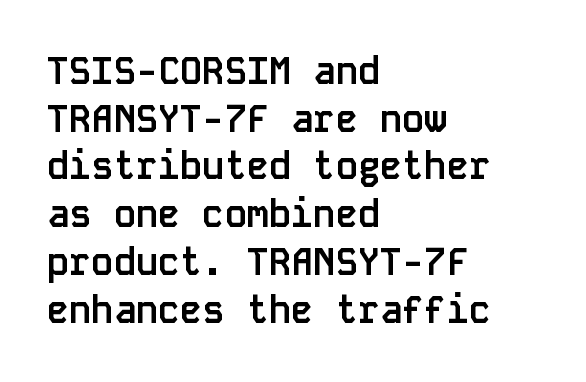
The image shows 37 px semibold sans-serif type, upright, monospaced; set left-aligned, normal line spacing (1.29x), normal letter spacing, not underlined; low stroke contrast and a large x-height.
